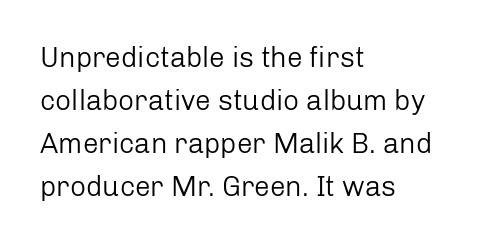
{"serif": "no", "italic": "no", "bold": "no", "weight": "regular", "width": "normal", "stroke_contrast": "low", "x_height": "medium", "monospaced": "no", "underline": "no", "align": "left", "line_spacing": "normal", "line_spacing_ratio": 1.54, "letter_spacing": "normal", "letter_spacing_em": 0.0, "glyph_px": 28}
